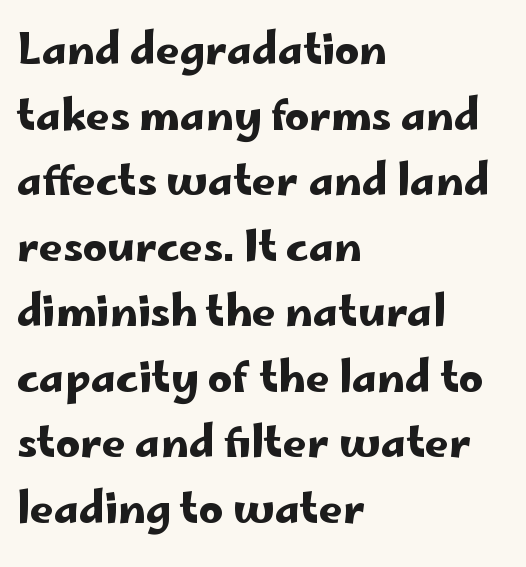
A roman cut, with each character standing at attention. The gaps between neighbouring characters are ordinary and unremarkable. These lines sit exactly where default settings would place them. Just letters on the line, the space beneath them empty. The face used here is a sans, in the tradition of grotesques and geometrics.
